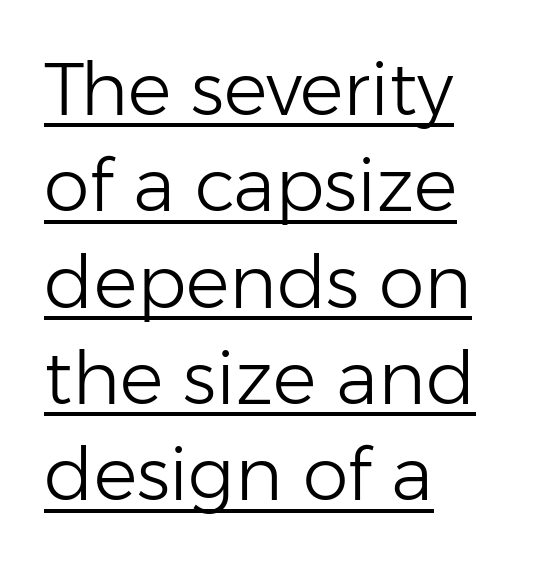
The image shows 73 px light sans-serif type, upright; set left-aligned, normal line spacing (1.32x), normal letter spacing, underlined; low stroke contrast and a medium x-height.
